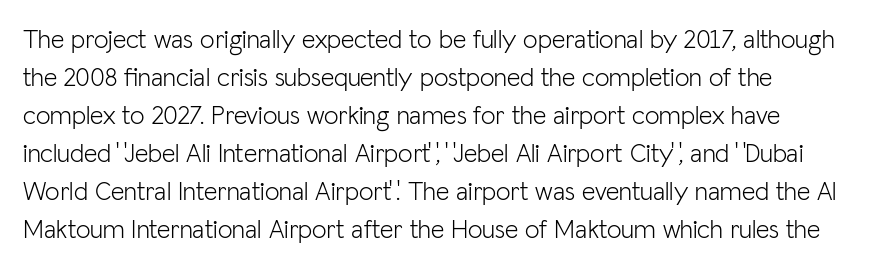
Visually the block forms a straight wall on the left and a jagged coastline on the right. Caption: standard tracking, unaltered. The type sits square on the baseline with zero lean. Weight: not bold — regular or lighter.
